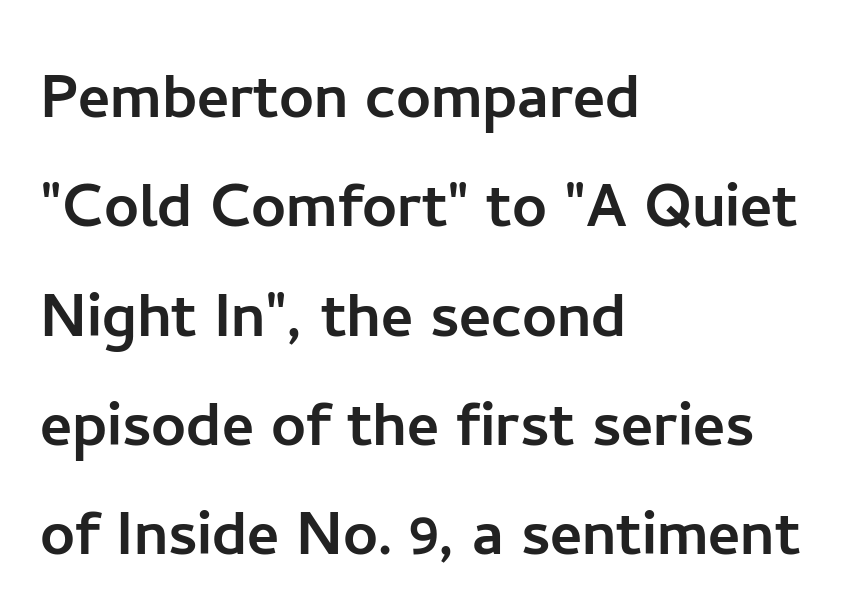
Q: Is the text italic (slanted)? A: No, it is upright.
Q: Is the typeface a serif or a sans-serif typeface? A: Sans-serif.
Q: Is the text underlined? A: No.
Q: How is the paragraph aligned? A: Left-aligned.
Q: Is the spacing between letters normal or unusually wide? A: Normal.
Q: Is the spacing between lines tight, normal or loose? A: Normal.
Q: Width (condensed, normal, or wide)? A: Normal.
Q: Stroke contrast? A: Low.
Q: x-height? A: Medium.
Q: Monospaced? A: No.
